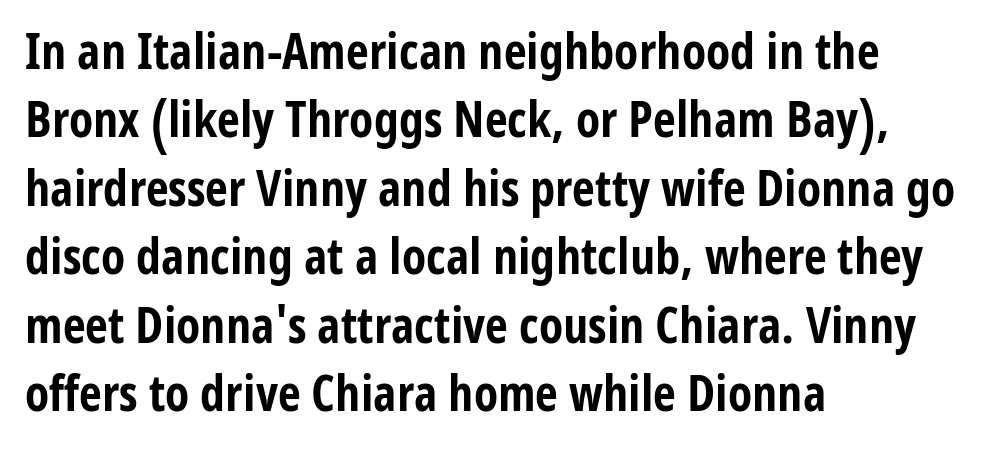
The image shows 50 px bold, condensed sans-serif type, upright; set left-aligned, normal line spacing (1.37x), normal letter spacing, not underlined; low stroke contrast and a medium x-height.
